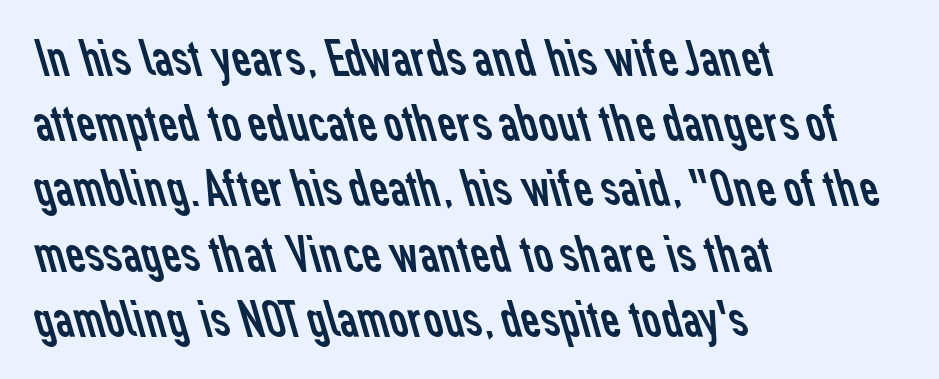
Serif or sans? Sans — the stroke terminals are bare. The rendering uses natural spacing where letterforms have individual widths. The letterforms sit shoulder to shoulder at normal distance. The weight would be labelled regular, book, light, or lighter still.
